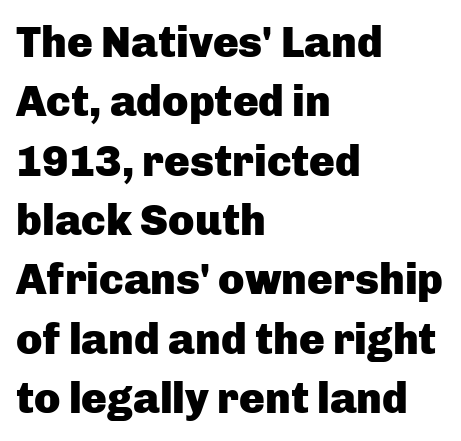
The image shows 43 px heavy sans-serif type, upright; set left-aligned, normal line spacing (1.38x), normal letter spacing, not underlined; low stroke contrast and a medium x-height.
